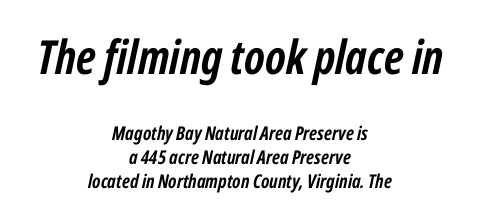
{"italic": "yes", "lean": "right", "slant_degrees": 12, "bold": "yes", "weight": "semibold", "width": "condensed", "stroke_contrast": "low", "x_height": "medium", "monospaced": "no", "underline": "no", "align": "center", "line_spacing": "normal", "line_spacing_ratio": 1.25, "letter_spacing": "normal", "letter_spacing_em": 0.0, "larger_block": "first", "size_ratio": 2.47, "glyph_px": 47}
